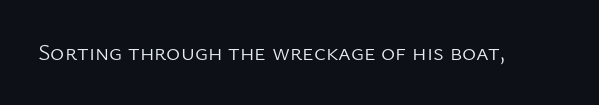
The image shows 24 px text type, upright; set normal letter spacing, not underlined.
